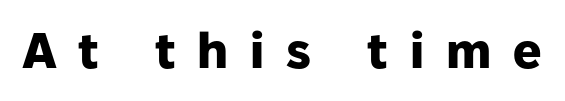
The image shows 50 px heavy sans-serif type, upright; set unusually wide letter spacing (+0.44 em), not underlined; low stroke contrast and a medium x-height.
